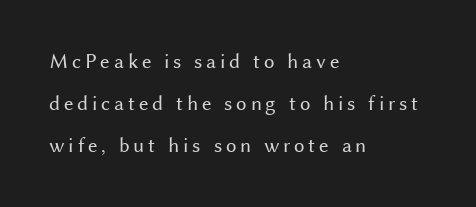
The image shows 21 px text type, upright; set left-aligned, loose line spacing (2.0x), not underlined.
